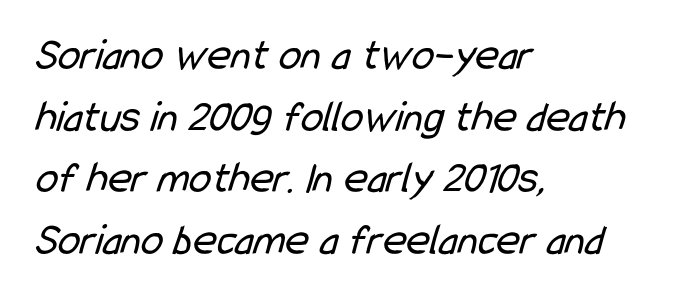
The image shows 45 px regular-weight, condensed sans-serif type; set left-aligned, normal line spacing (1.37x), normal letter spacing, not underlined; low stroke contrast and a medium x-height.
